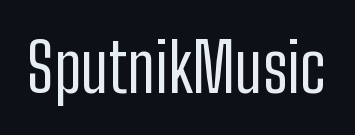
Q: Is the text bold? A: No.
Q: Is the text italic (slanted)? A: No, it is upright.
Q: Is the typeface a serif or a sans-serif typeface? A: Sans-serif.
Q: Is the text underlined? A: No.
Q: Is the spacing between letters normal or unusually wide? A: Normal.
Q: Width (condensed, normal, or wide)? A: Condensed.
Q: Stroke contrast? A: Low.
Q: x-height? A: Medium.
Q: Monospaced? A: No.
